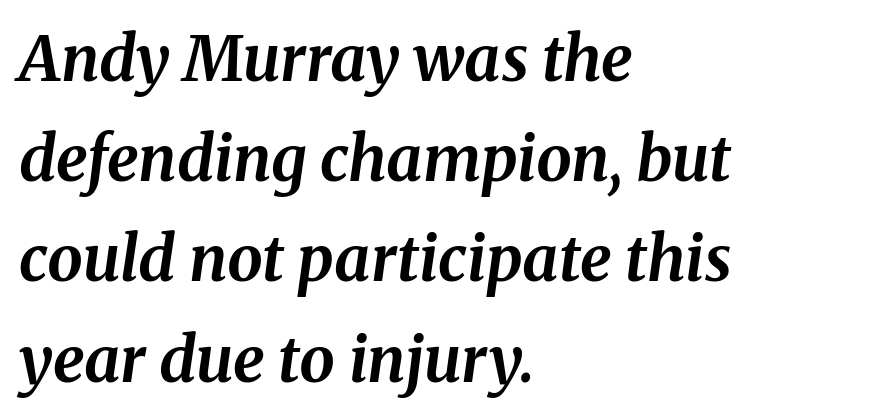
The image shows 63 px bold type, italic (leaning right); set left-aligned, normal line spacing (1.59x), normal letter spacing, not underlined; medium stroke contrast and a medium x-height.
